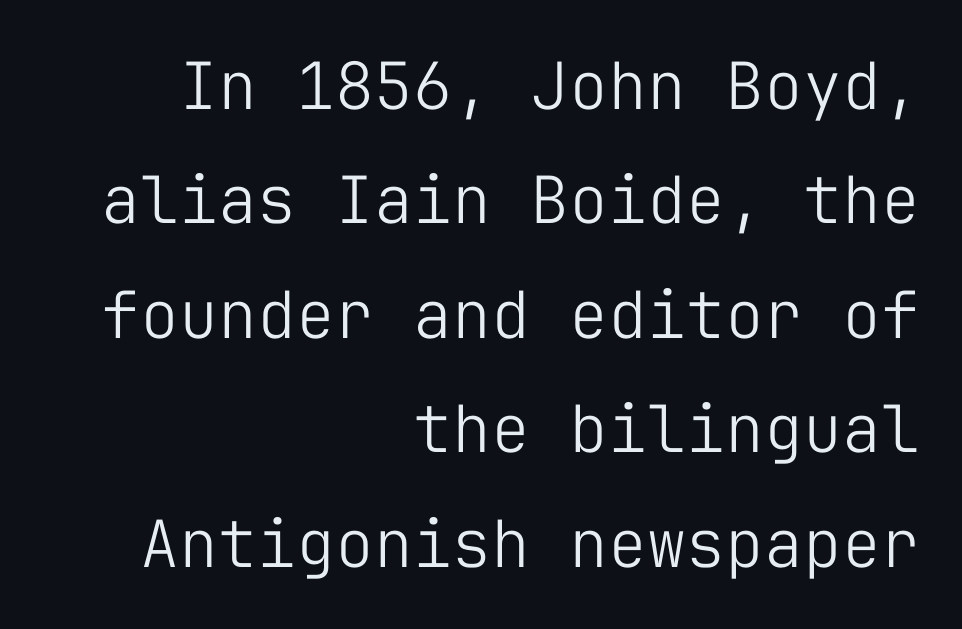
Q: Is the text bold? A: No.
Q: Is the text italic (slanted)? A: No, it is upright.
Q: Is the typeface a serif or a sans-serif typeface? A: Sans-serif.
Q: Is the text underlined? A: No.
Q: How is the paragraph aligned? A: Right-aligned.
Q: Is the spacing between letters normal or unusually wide? A: Normal.
Q: Width (condensed, normal, or wide)? A: Normal.
Q: Stroke contrast? A: Low.
Q: x-height? A: Medium.
Q: Monospaced? A: Yes.
